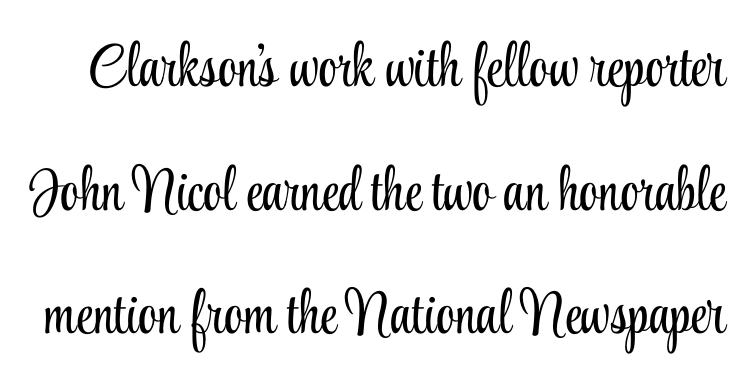
Q: Is the text bold? A: No.
Q: Is the text italic (slanted)? A: Yes.
Q: Is the typeface a serif or a sans-serif typeface? A: Serif.
Q: Is the text underlined? A: No.
Q: Is the spacing between letters normal or unusually wide? A: Normal.
Q: Is the spacing between lines tight, normal or loose? A: Loose.
Q: Width (condensed, normal, or wide)? A: Condensed.
Q: Stroke contrast? A: Low.
Q: x-height? A: Small.
Q: Monospaced? A: No.
